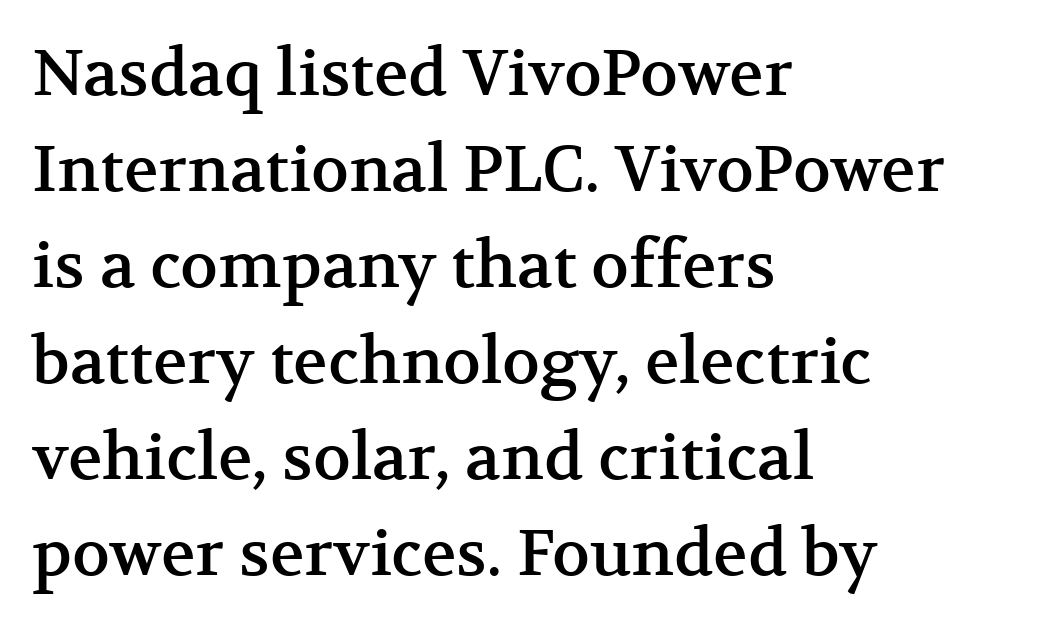
The image shows 64 px serif type, upright; set left-aligned, normal line spacing (1.5x), normal letter spacing, not underlined; medium stroke contrast and a medium x-height.
